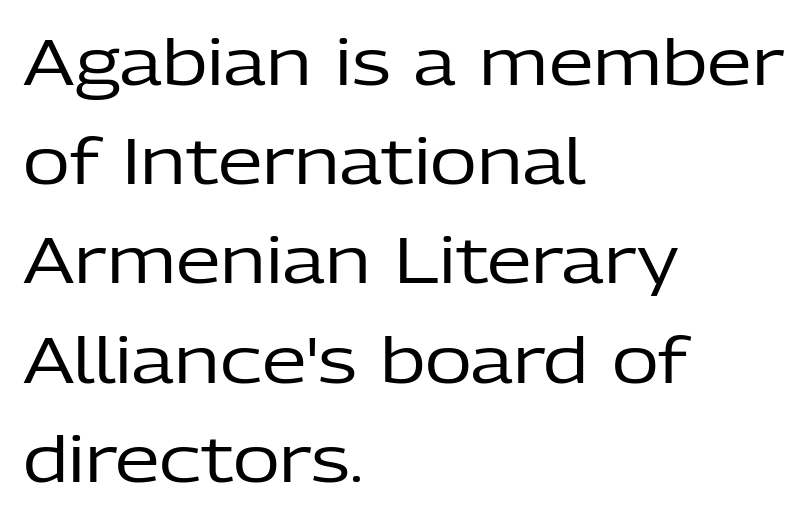
Q: Is the text bold? A: No.
Q: Is the text italic (slanted)? A: No, it is upright.
Q: Is the typeface a serif or a sans-serif typeface? A: Sans-serif.
Q: Is the text underlined? A: No.
Q: How is the paragraph aligned? A: Left-aligned.
Q: Is the spacing between letters normal or unusually wide? A: Normal.
Q: Is the spacing between lines tight, normal or loose? A: Normal.
Q: Width (condensed, normal, or wide)? A: Normal.
Q: Stroke contrast? A: Low.
Q: x-height? A: Medium.
Q: Monospaced? A: No.
